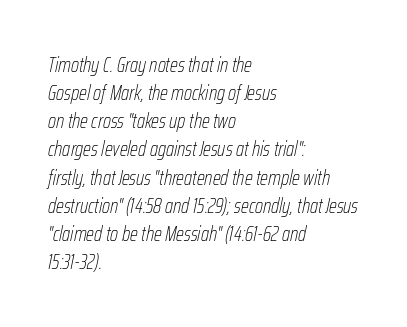
{"italic": "yes", "lean": "right", "slant_degrees": 12, "bold": "no", "underline": "no", "align": "left", "line_spacing": "normal", "line_spacing_ratio": 1.34, "letter_spacing": "normal", "letter_spacing_em": 0.0, "glyph_px": 21}
